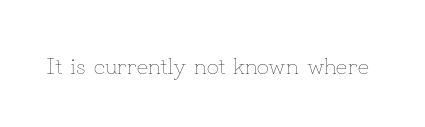
{"italic": "no", "bold": "no", "underline": "no", "letter_spacing": "normal", "letter_spacing_em": 0.0, "glyph_px": 24}
